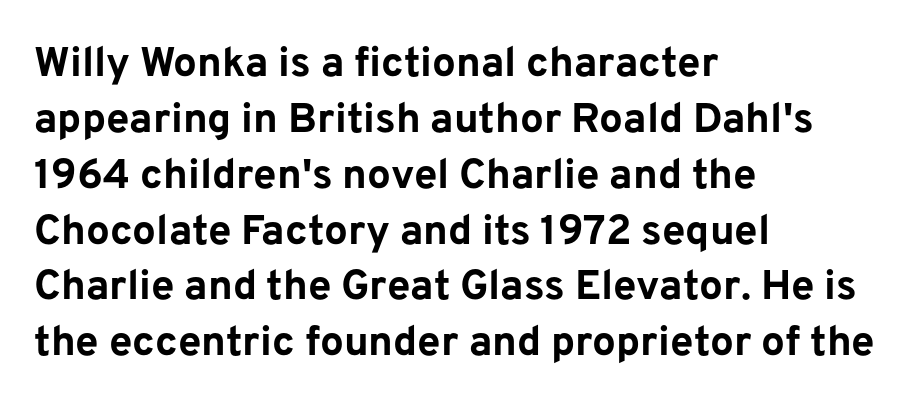
The image shows 42 px bold sans-serif type, upright; set left-aligned, normal line spacing (1.33x), normal letter spacing, not underlined; low stroke contrast and a medium x-height.
